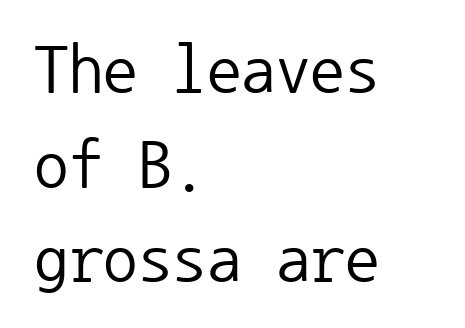
The image shows 69 px regular-weight sans-serif type, upright, monospaced; set left-aligned, normal line spacing (1.37x), normal letter spacing, not underlined; low stroke contrast and a medium x-height.
